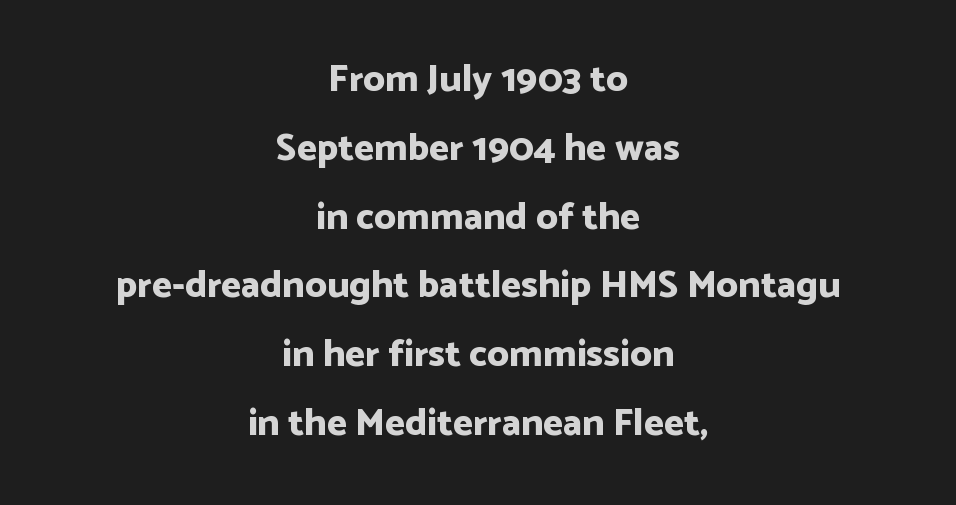
{"serif": "no", "italic": "no", "bold": "yes", "weight": "bold", "width": "normal", "stroke_contrast": "low", "x_height": "medium", "monospaced": "no", "underline": "no", "align": "center", "line_spacing_ratio": 1.81, "letter_spacing": "normal", "letter_spacing_em": 0.0, "glyph_px": 38}
